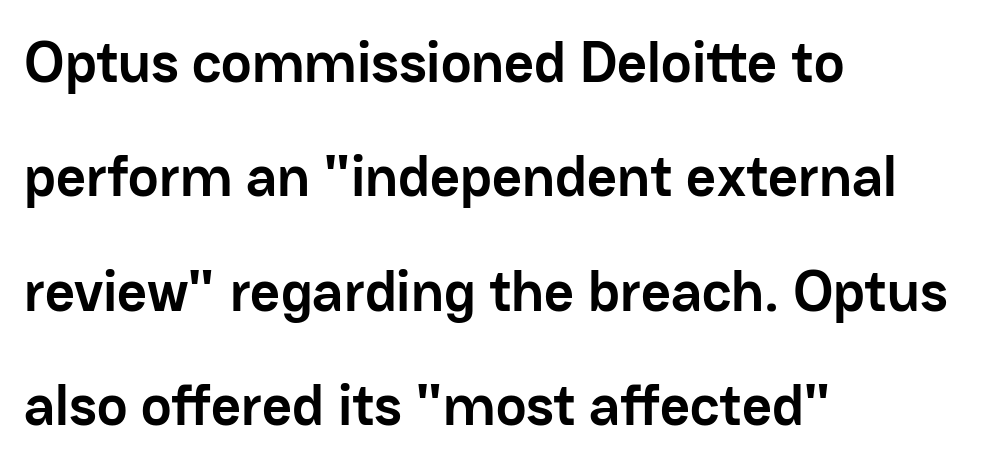
Q: Is the text bold? A: Yes.
Q: Is the text italic (slanted)? A: No, it is upright.
Q: Is the typeface a serif or a sans-serif typeface? A: Sans-serif.
Q: Is the text underlined? A: No.
Q: How is the paragraph aligned? A: Left-aligned.
Q: Is the spacing between letters normal or unusually wide? A: Normal.
Q: Is the spacing between lines tight, normal or loose? A: Loose.
Q: Width (condensed, normal, or wide)? A: Normal.
Q: Stroke contrast? A: Low.
Q: x-height? A: Medium.
Q: Monospaced? A: No.
